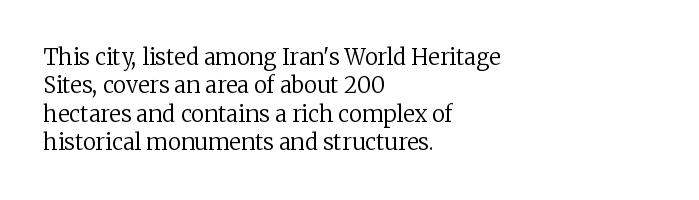
Rule under the text: the space is simply empty. Honestly, the letter spacing is just normal — you wouldn't notice it. The font's upright variant was chosen for this text. The strokes are not fattened; the text isn't bold. Layout note: lines flush left. The designer left line spacing at the default.
